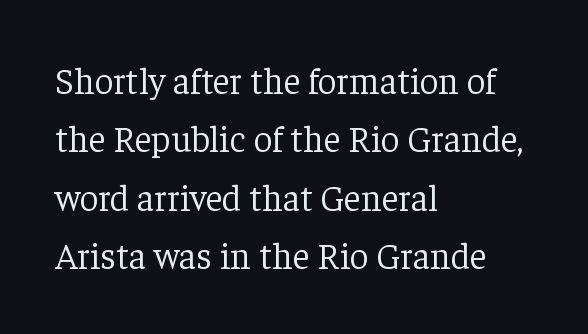
The image shows 37 px light serif type, upright; set left-aligned, normal line spacing (1.58x), normal letter spacing, not underlined; low stroke contrast and a medium x-height.
